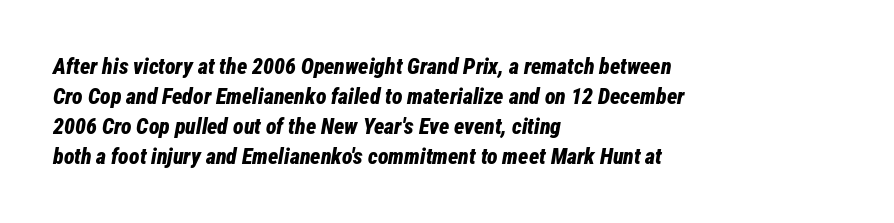
Regular leading. This rendering uses left alignment, leaving the right contour irregular. Tall strokes in this sample are angled rather than plumb. Unmarked baselines from the first word to the last.
